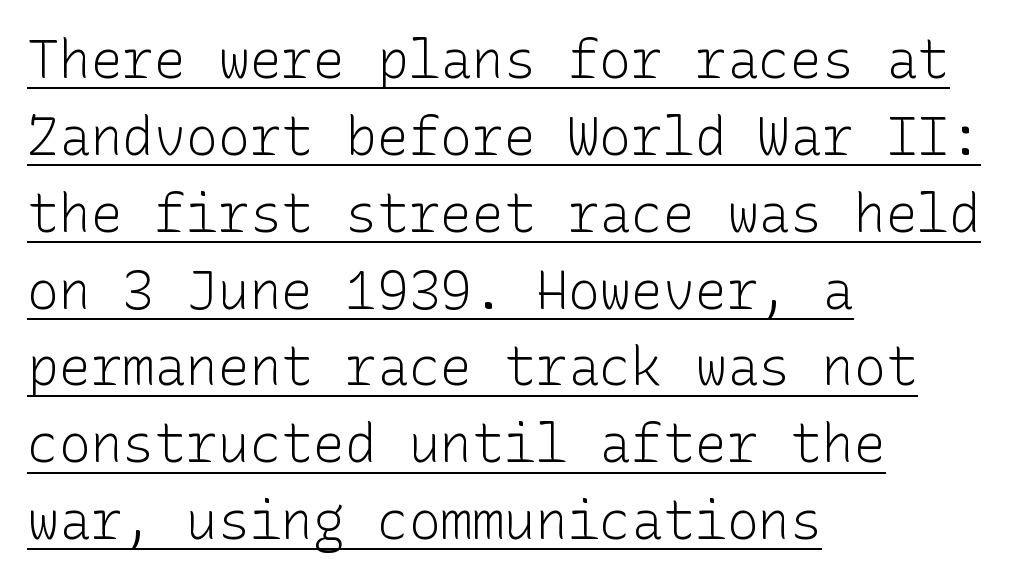
You can see a thin bar hugging the bottom of the glyphs. Leftover space on each line is placed entirely after the last word. Between one letter and the next there's only the usual sliver of space. This block has exactly the height ordinary leading produces.
